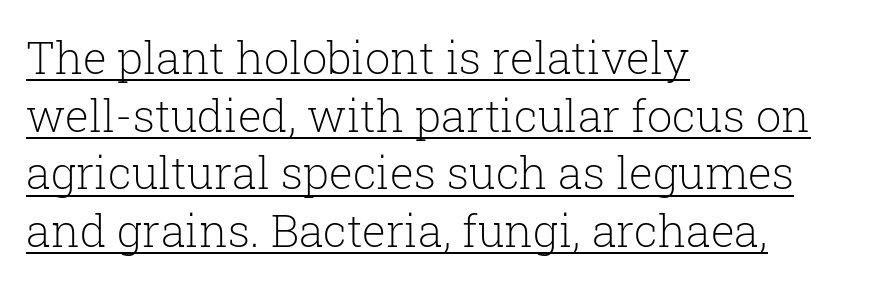
{"serif": "yes", "italic": "no", "bold": "no", "weight": "light", "width": "normal", "stroke_contrast": "low", "x_height": "medium", "monospaced": "no", "underline": "yes", "align": "left", "line_spacing": "normal", "line_spacing_ratio": 1.28, "letter_spacing": "normal", "letter_spacing_em": 0.0, "glyph_px": 45}
